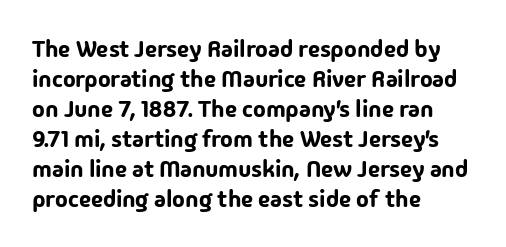
The image shows 24 px text type, upright; set left-aligned, normal line spacing (1.25x), normal letter spacing, not underlined.
